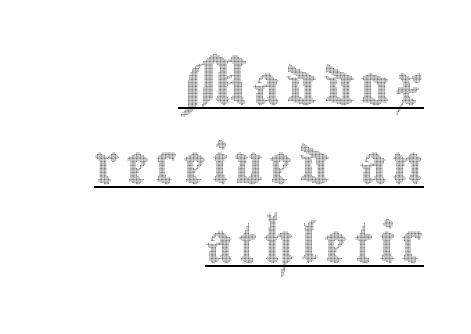
Q: Is the text italic (slanted)? A: No, it is upright.
Q: Is the text underlined? A: Yes.
Q: How is the paragraph aligned? A: Right-aligned.
Q: Is the spacing between lines tight, normal or loose? A: Loose.
Q: Width (condensed, normal, or wide)? A: Condensed.
Q: x-height? A: Small.
Q: Monospaced? A: No.
